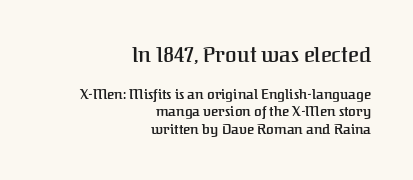
No italicization has been applied; the sample stays upright. Each row of text sits above clean, open space. A typesetter would call this zero additional tracking. These lines stack with their right ends in a neat column.
